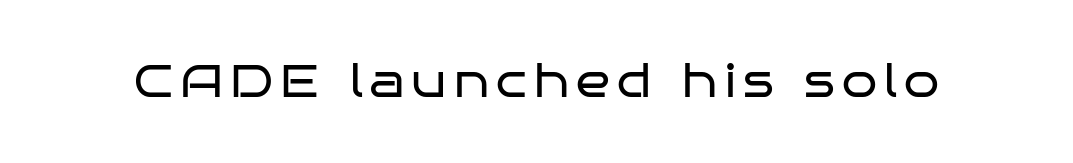
Q: Is the text bold? A: No.
Q: Is the text italic (slanted)? A: No, it is upright.
Q: Is the typeface a serif or a sans-serif typeface? A: Sans-serif.
Q: Is the text underlined? A: No.
Q: Width (condensed, normal, or wide)? A: Wide.
Q: Stroke contrast? A: Low.
Q: x-height? A: Large.
Q: Monospaced? A: No.
